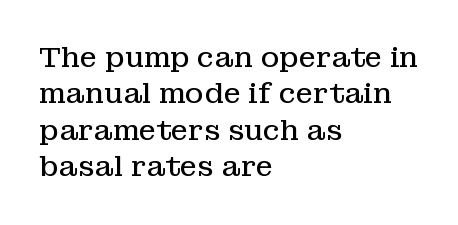
Just letters on the line, the space beneath them empty. Looks like regular typesetting: each glyph gets only the width it needs. The text block is weighted toward the left margin, trailing off unevenly rightward. How would I describe the line gaps? Plain and ordinary. This rendering employs a face with finishing strokes, i.e., a serif.
